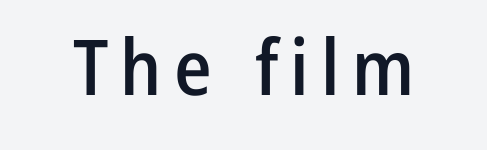
{"serif": "no", "italic": "no", "bold": "semi", "weight": "semibold", "width": "condensed", "stroke_contrast": "low", "x_height": "medium", "monospaced": "no", "underline": "no", "glyph_px": 77}
